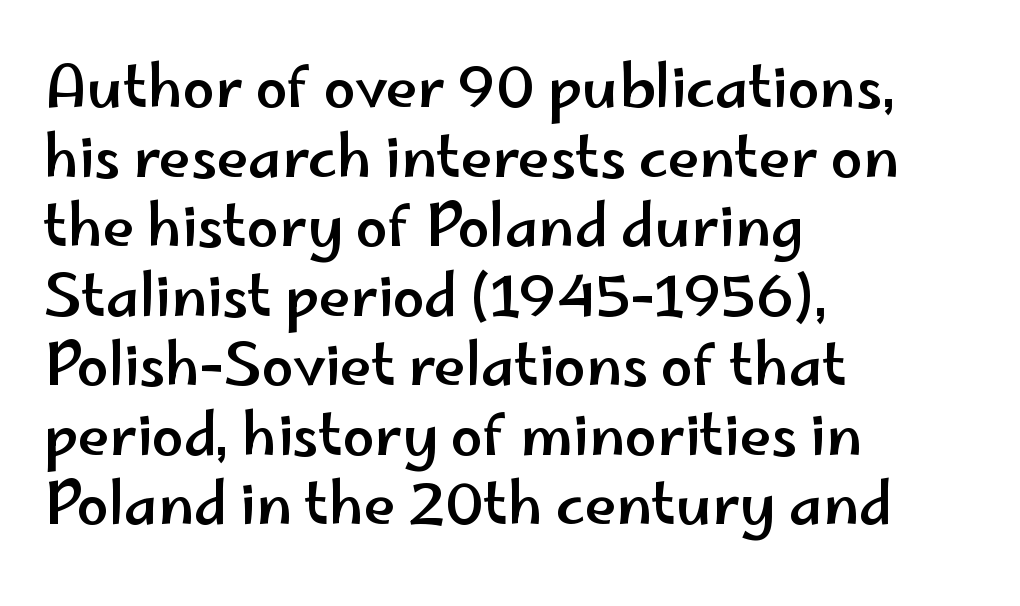
In terms of posture, this sample is upright. A student would call this left alignment; a typographer would say flush left, rag right. Type style note: lacks serifs. The passage shown is not underscored anywhere. Character widths vary here, with narrow letters taking less room than wide ones. The letterforms sit shoulder to shoulder at normal distance.
